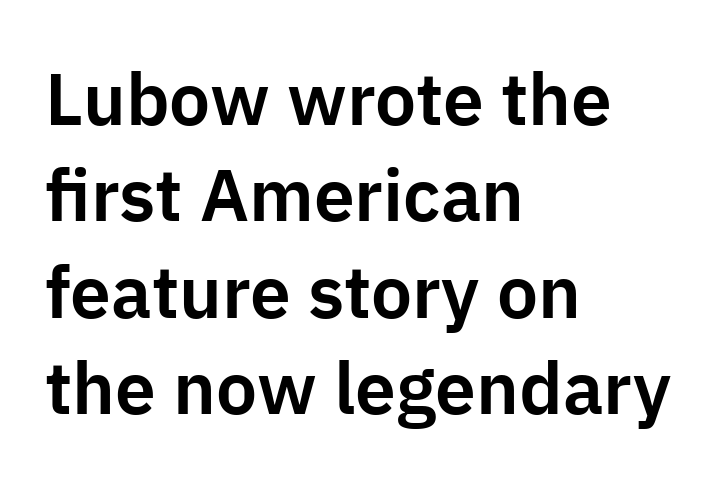
Q: Is the text italic (slanted)? A: No, it is upright.
Q: Is the typeface a serif or a sans-serif typeface? A: Sans-serif.
Q: Is the text underlined? A: No.
Q: How is the paragraph aligned? A: Left-aligned.
Q: Is the spacing between letters normal or unusually wide? A: Normal.
Q: Is the spacing between lines tight, normal or loose? A: Normal.
Q: Width (condensed, normal, or wide)? A: Normal.
Q: Stroke contrast? A: Low.
Q: x-height? A: Medium.
Q: Monospaced? A: No.
